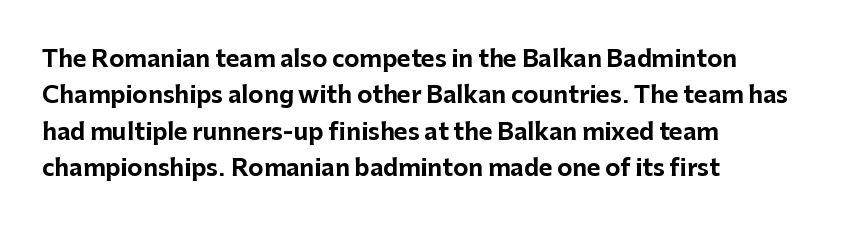
The image shows 23 px bold type, upright; set left-aligned, normal line spacing (1.58x), normal letter spacing, not underlined.
